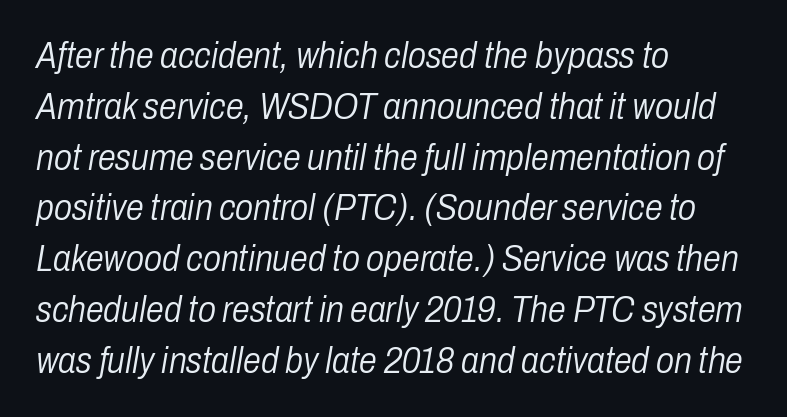
Q: Is the text bold? A: No.
Q: Is the text italic (slanted)? A: Yes, it leans right by about 10 degrees.
Q: Is the text underlined? A: No.
Q: How is the paragraph aligned? A: Left-aligned.
Q: Is the spacing between letters normal or unusually wide? A: Normal.
Q: Is the spacing between lines tight, normal or loose? A: Normal.
Q: Width (condensed, normal, or wide)? A: Condensed.
Q: Stroke contrast? A: Low.
Q: x-height? A: Medium.
Q: Monospaced? A: No.
